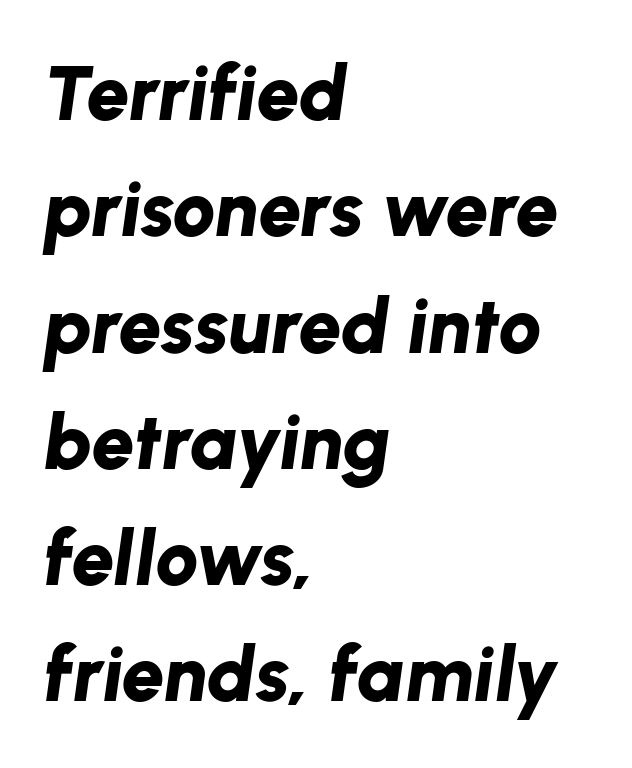
{"italic": "yes", "lean": "right", "slant_degrees": 8, "bold": "yes", "weight": "bold", "width": "normal", "stroke_contrast": "low", "x_height": "medium", "monospaced": "no", "underline": "no", "align": "left", "line_spacing": "normal", "line_spacing_ratio": 1.51, "letter_spacing": "normal", "letter_spacing_em": 0.0, "glyph_px": 77}
